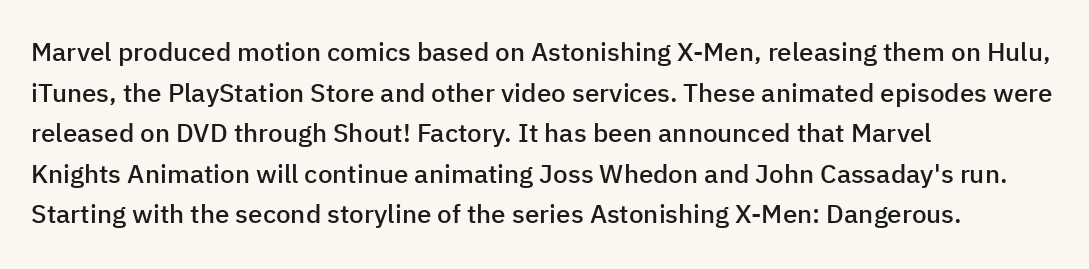
{"italic": "no", "bold": "semi", "underline": "no", "align": "left", "line_spacing": "normal", "line_spacing_ratio": 1.56, "letter_spacing": "normal", "letter_spacing_em": 0.0, "glyph_px": 26}
